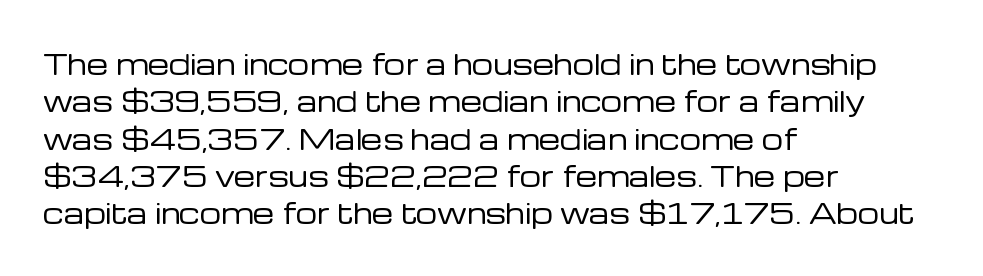
Q: Is the text bold? A: No.
Q: Is the text italic (slanted)? A: No, it is upright.
Q: Is the text underlined? A: No.
Q: How is the paragraph aligned? A: Left-aligned.
Q: Is the spacing between letters normal or unusually wide? A: Normal.
Q: Is the spacing between lines tight, normal or loose? A: Normal.
